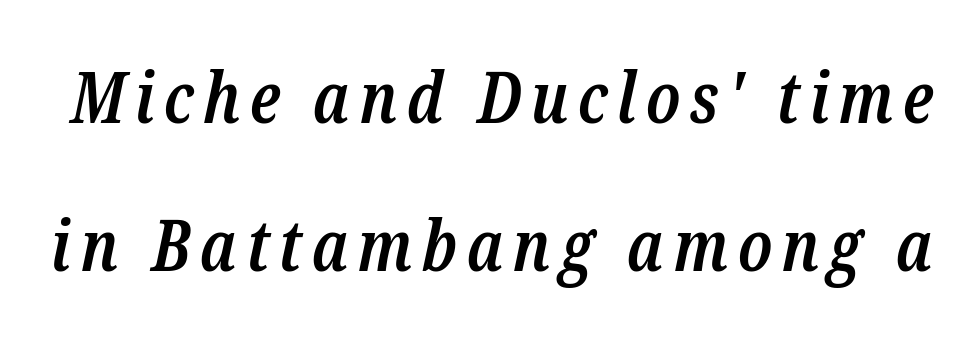
The image shows 71 px semibold, condensed serif type, italic (leaning right); set loose line spacing (2.09x), not underlined; low stroke contrast and a medium x-height.
